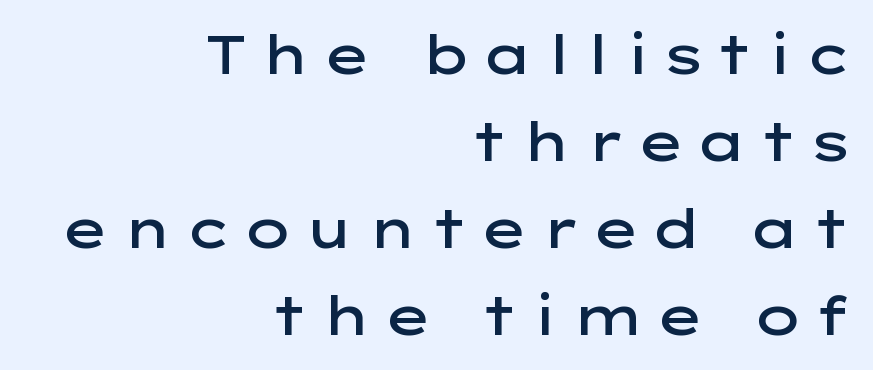
Q: Is the text bold? A: Semi-bold.
Q: Is the text italic (slanted)? A: No, it is upright.
Q: Is the typeface a serif or a sans-serif typeface? A: Sans-serif.
Q: Is the text underlined? A: No.
Q: How is the paragraph aligned? A: Right-aligned.
Q: Is the spacing between lines tight, normal or loose? A: Normal.
Q: Width (condensed, normal, or wide)? A: Wide.
Q: Stroke contrast? A: Low.
Q: x-height? A: Medium.
Q: Monospaced? A: No.
